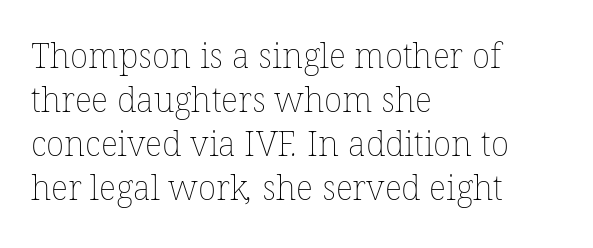
Proportional: the letters do not fall into vertical columns. Rows of type keep a routine distance in the vertical direction. Anything drawn beneath the words? Only blank space. The weight would be labelled regular, book, light, or lighter still. What stands out about the letter spacing? Nothing — it is the standard amount. The setting favours the left margin, as ordinary paragraphs usually do.
